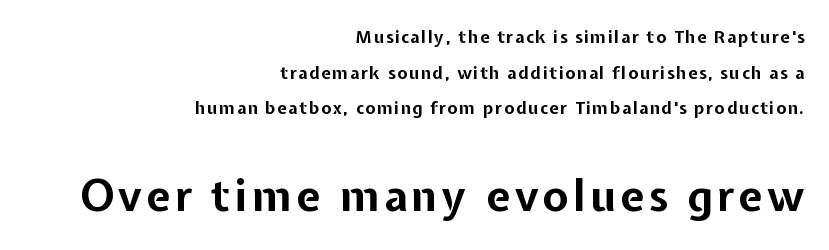
Any mark beneath the type? The region is blank. In this sample the second text group is rendered at the bigger scale. Is the block centered? No — it sits flush against the right margin. Strokes here are thick enough to call this a true bold. Think of a printed novel: that variable character pitch is what you see here.
